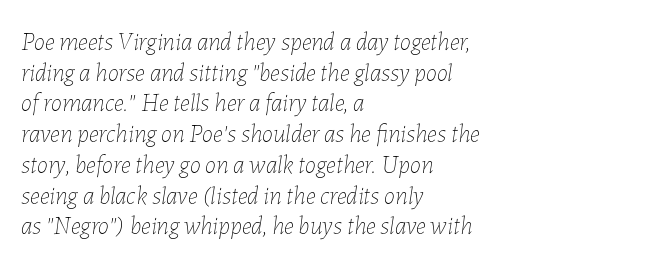
Q: Is the text bold? A: No.
Q: Is the text italic (slanted)? A: Yes, it leans right by about 7 degrees.
Q: Is the text underlined? A: No.
Q: How is the paragraph aligned? A: Left-aligned.
Q: Is the spacing between letters normal or unusually wide? A: Normal.
